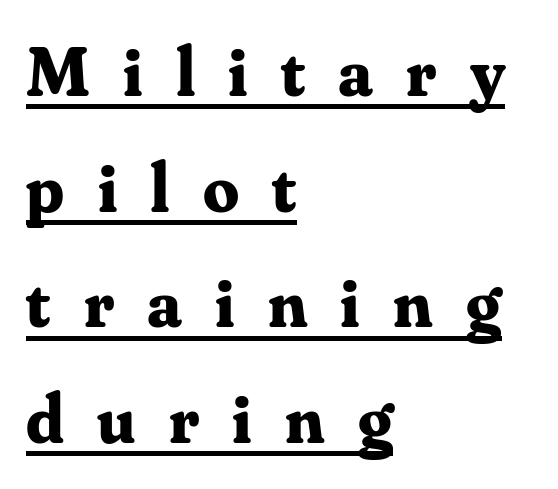
{"serif": "yes", "italic": "no", "bold": "yes", "weight": "bold", "width": "normal", "stroke_contrast": "medium", "x_height": "small", "monospaced": "no", "underline": "yes", "align": "left", "line_spacing": "normal", "line_spacing_ratio": 1.63, "letter_spacing": "wide", "letter_spacing_em": 0.47, "glyph_px": 71}
